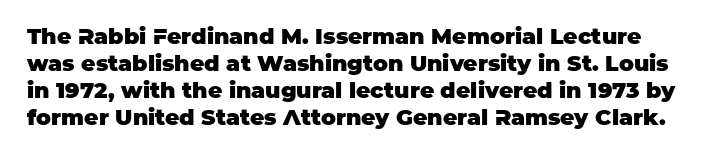
The image shows 22 px bold type, upright; set line spacing 1.22x, normal letter spacing, not underlined.
